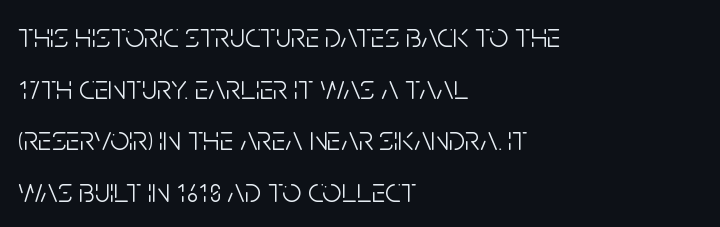
The image shows 34 px light, condensed sans-serif type, upright; set left-aligned, normal line spacing (1.52x), normal letter spacing, not underlined; low stroke contrast and a large x-height.
